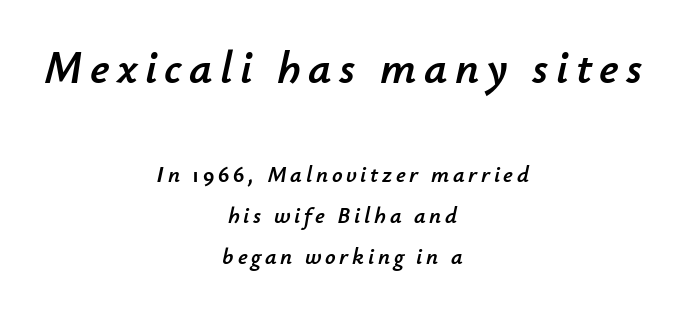
{"italic": "yes", "lean": "right", "slant_degrees": 12, "width": "normal", "stroke_contrast": "low", "x_height": "small", "monospaced": "no", "underline": "no", "align": "center", "line_spacing_ratio": 1.8, "larger_block": "first", "size_ratio": 2.0, "glyph_px": 46}
